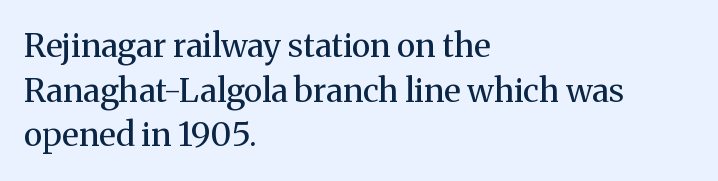
Proportional: the letters do not fall into vertical columns. What kind of face is this? One with serifs. Is there any slant? The stems are plumb. The letters sit at their default tracking, neither squeezed nor spread. Bold? No — there's no thickening of the strokes. Where is the straight margin? On the left.
